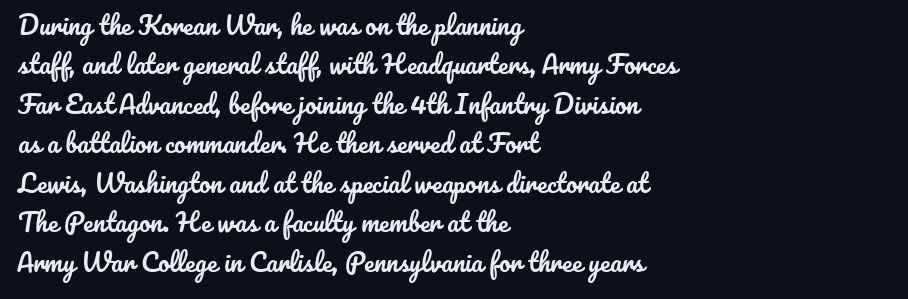
Q: Is the text italic (slanted)? A: Yes.
Q: Is the text underlined? A: No.
Q: How is the paragraph aligned? A: Left-aligned.
Q: Is the spacing between letters normal or unusually wide? A: Normal.
Q: Is the spacing between lines tight, normal or loose? A: Normal.
